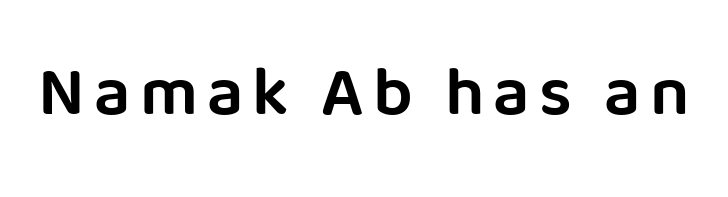
{"serif": "no", "italic": "no", "bold": "semi", "weight": "semibold", "width": "normal", "stroke_contrast": "low", "x_height": "large", "monospaced": "no", "underline": "no", "glyph_px": 70}
